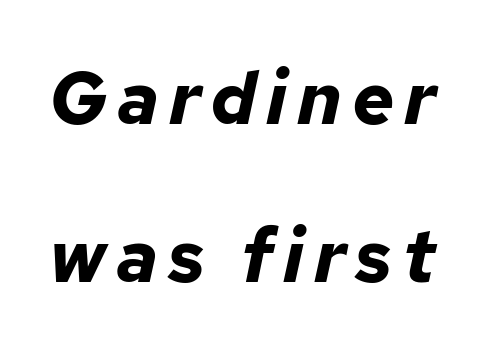
The image shows 74 px bold type, italic (leaning right); set loose line spacing (2.13x), not underlined; low stroke contrast and a medium x-height.
